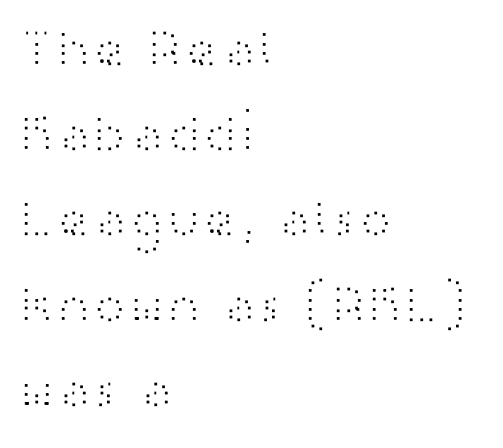
The image shows 55 px light, wide sans-serif type, upright; set left-aligned, normal line spacing (1.55x), normal letter spacing, not underlined; high stroke contrast and a medium x-height.
